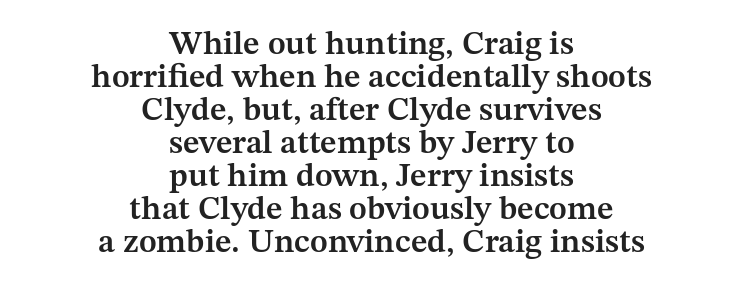
The face used here is rendered with its standard letterfit. The lines are quadded center. Do the characters align in a grid? No, the font is proportional. Honestly, there is no underline to notice here at all.
